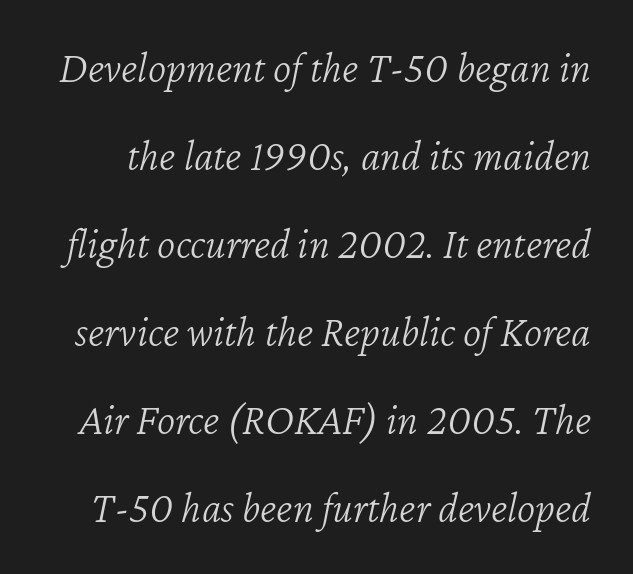
{"italic": "yes", "lean": "right", "slant_degrees": 12, "bold": "no", "weight": "light", "width": "normal", "stroke_contrast": "low", "x_height": "medium", "monospaced": "no", "underline": "no", "line_spacing": "loose", "line_spacing_ratio": 2.0, "letter_spacing": "normal", "letter_spacing_em": 0.0, "glyph_px": 44}
